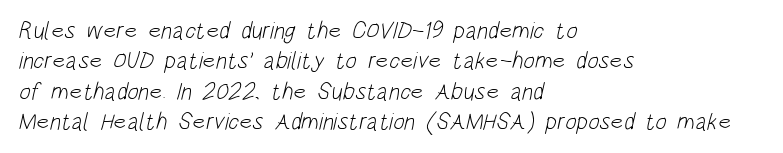
The image shows 24 px text type; set left-aligned, normal line spacing (1.27x), normal letter spacing, not underlined.
